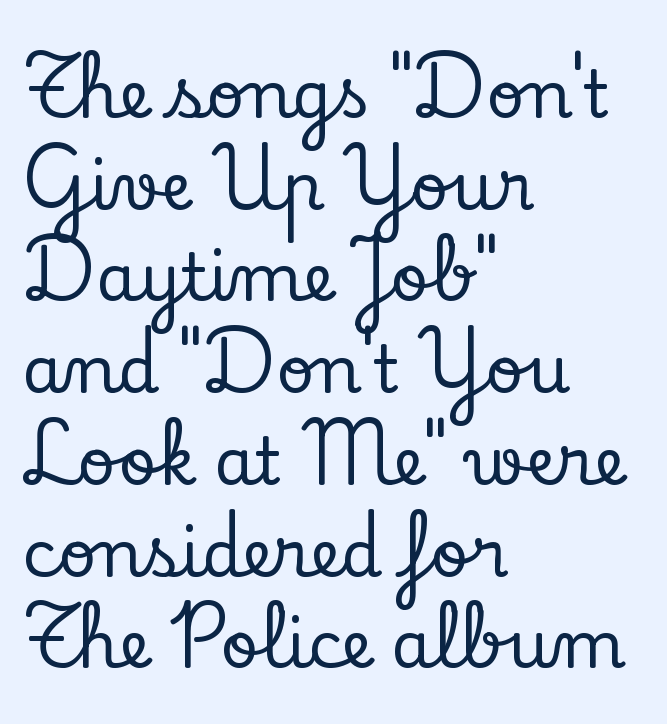
The image shows 66 px serif type, upright; set left-aligned, normal line spacing (1.39x), normal letter spacing, not underlined; low stroke contrast and a small x-height.
